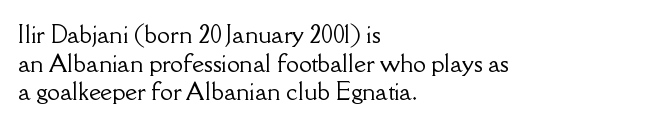
The image shows 23 px text type, upright; set left-aligned, line spacing 1.24x, normal letter spacing, not underlined.
